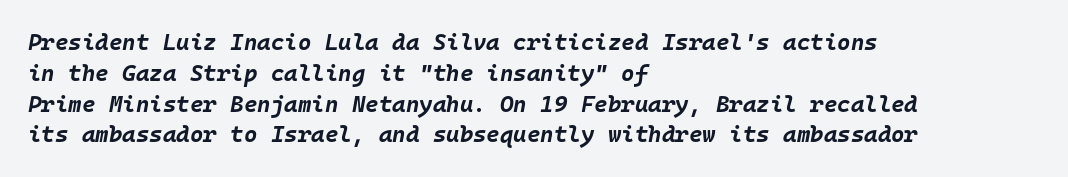
These lines are set flush left with a ragged right edge. The face used here has the dense, thick strokes of a bold. The leading is moderate, giving the passage an even texture. Unmarked baselines from the first word to the last.
